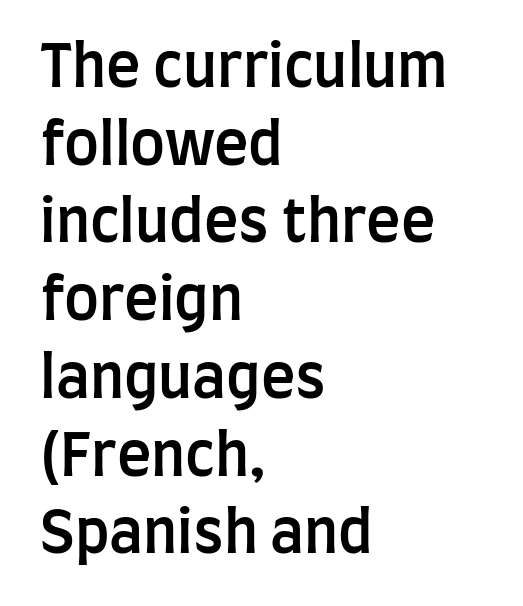
The lines in this sample share a left origin and differ only in where they stop. Underlining? Definitely not there. Posture: upright roman. What kind of face is this? One without serifs — a sans. Note the varied advance widths — an 'i' is clearly narrower than an 'm'.
